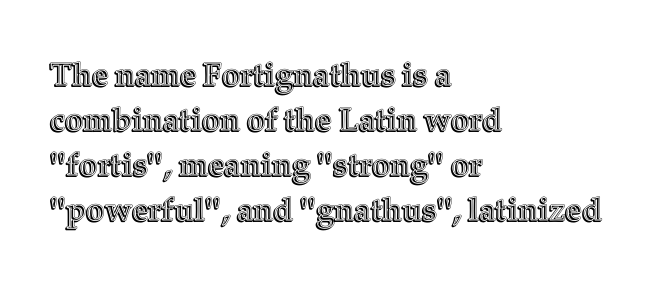
{"italic": "no", "width": "normal", "x_height": "medium", "monospaced": "no", "underline": "no", "align": "left", "line_spacing": "normal", "line_spacing_ratio": 1.41, "letter_spacing": "normal", "letter_spacing_em": 0.0, "glyph_px": 32}
